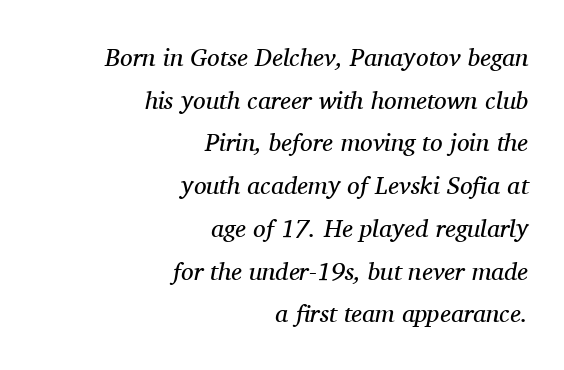
Is the stroke heavy? The answer is a plain regular-or-lighter. Every character sits at an angle, as italics do. Layout note: lines flush right. Words appear dense and cohesive because spacing is normal. Lines of text with bare space underneath.
